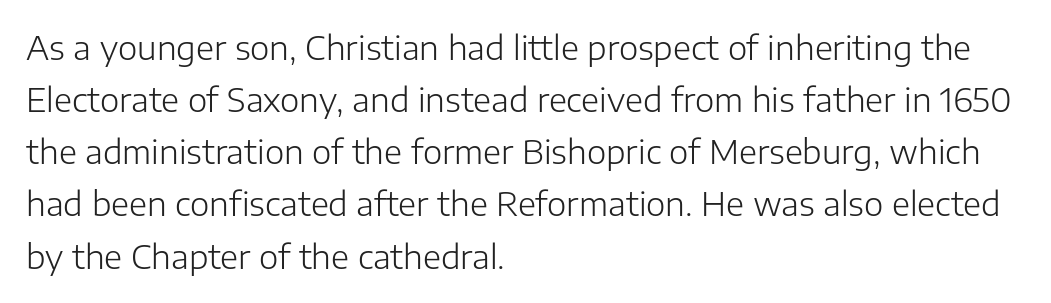
Q: Is the text bold? A: No.
Q: Is the text italic (slanted)? A: No, it is upright.
Q: Is the typeface a serif or a sans-serif typeface? A: Sans-serif.
Q: Is the text underlined? A: No.
Q: How is the paragraph aligned? A: Left-aligned.
Q: Is the spacing between letters normal or unusually wide? A: Normal.
Q: Is the spacing between lines tight, normal or loose? A: Normal.
Q: Width (condensed, normal, or wide)? A: Normal.
Q: Stroke contrast? A: Low.
Q: x-height? A: Medium.
Q: Monospaced? A: No.
